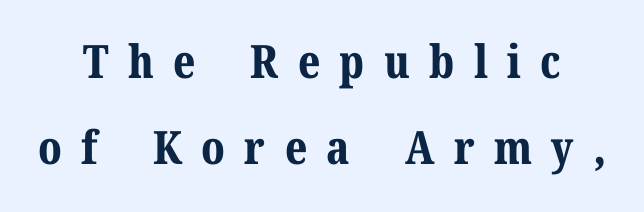
Every stem runs plumb, perpendicular to the baseline. This is heavy type, rendered in bold. The face used here is proportionally spaced, like ordinary book or web type. Descenders are the only things crossing below the line. Classification — serif.
